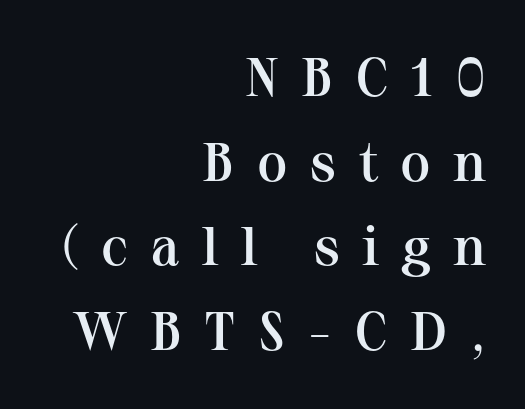
The space between consecutive lines is moderate. Is the block centered? No — it sits flush against the right margin. Characters remain perfectly vertical along every line. The font family rendered here belongs to the serif group.
